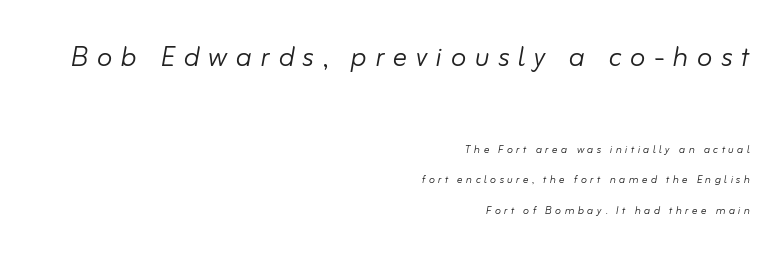
Q: Is the text bold? A: No.
Q: Is the text italic (slanted)? A: Yes, it leans right by about 10 degrees.
Q: Is the text underlined? A: No.
Q: How is the paragraph aligned? A: Right-aligned.
Q: Is the spacing between letters normal or unusually wide? A: Unusually wide.
Q: Is the spacing between lines tight, normal or loose? A: Loose.
Q: Which block of text is set in a larger size, the first (top) or the second (bottom)? A: The first (top) one.
Q: Width (condensed, normal, or wide)? A: Normal.
Q: Stroke contrast? A: Low.
Q: x-height? A: Small.
Q: Monospaced? A: No.
